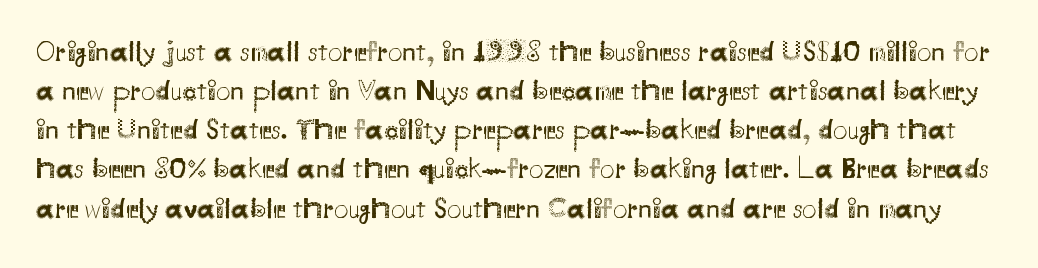
{"serif": "no", "italic": "no", "bold": "no", "weight": "regular", "width": "normal", "stroke_contrast": "medium", "x_height": "small", "monospaced": "no", "underline": "no", "line_spacing": "normal", "line_spacing_ratio": 1.35, "letter_spacing": "normal", "letter_spacing_em": 0.0, "glyph_px": 29}
